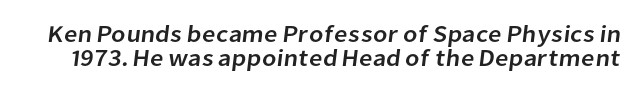
{"underline": "no", "line_spacing": "tight", "line_spacing_ratio": 1.0, "letter_spacing": "normal", "letter_spacing_em": 0.0, "glyph_px": 24}
